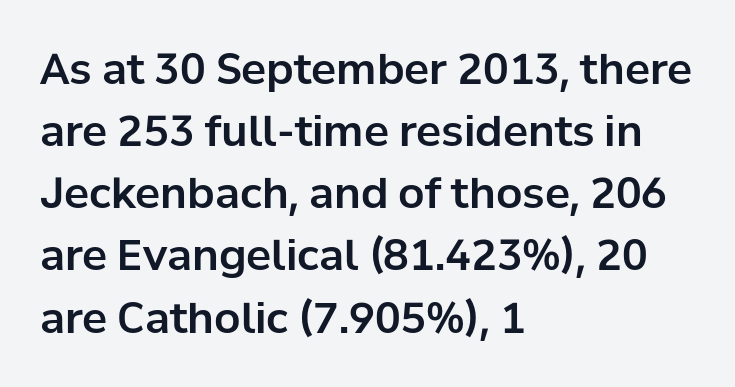
{"serif": "no", "italic": "no", "width": "normal", "stroke_contrast": "low", "x_height": "medium", "monospaced": "no", "underline": "no", "align": "left", "line_spacing": "normal", "line_spacing_ratio": 1.48, "letter_spacing": "normal", "letter_spacing_em": 0.0, "glyph_px": 42}
